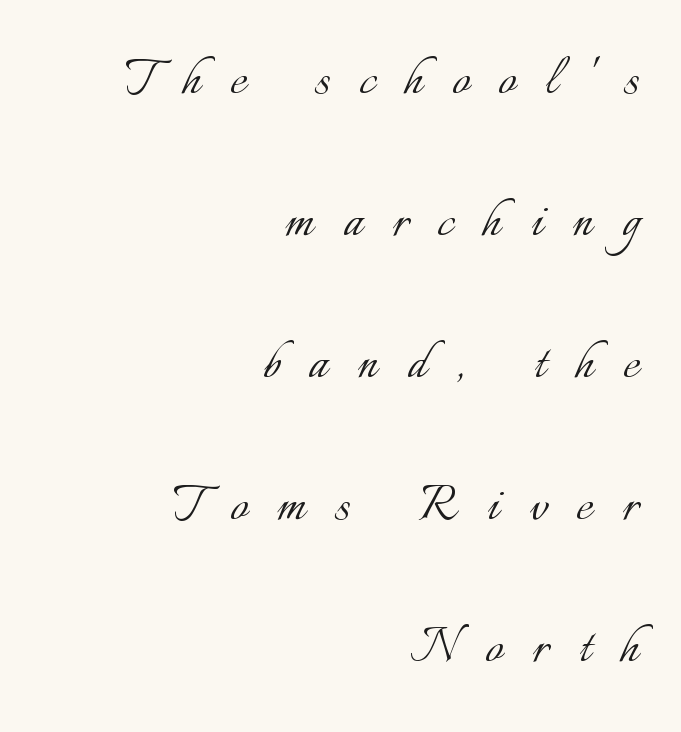
Q: Is the text bold? A: No.
Q: Is the text italic (slanted)? A: Yes.
Q: Is the text underlined? A: No.
Q: How is the paragraph aligned? A: Right-aligned.
Q: Is the spacing between letters normal or unusually wide? A: Unusually wide.
Q: Is the spacing between lines tight, normal or loose? A: Loose.
Q: Width (condensed, normal, or wide)? A: Normal.
Q: Stroke contrast? A: Low.
Q: x-height? A: Small.
Q: Monospaced? A: No.
